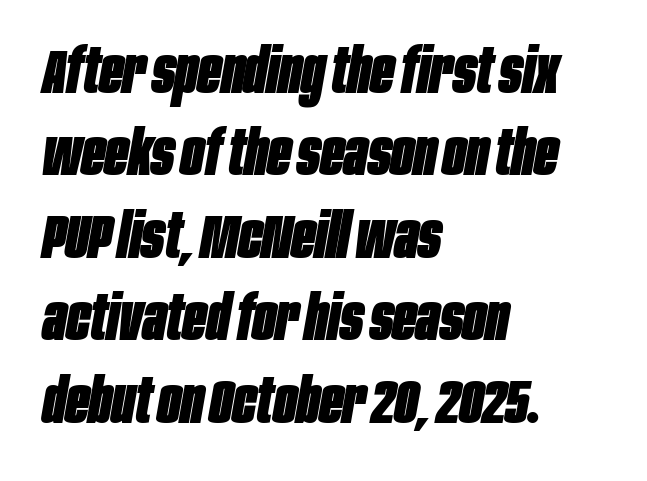
The image shows 62 px heavy, condensed type, italic (leaning right); set left-aligned, normal line spacing (1.33x), normal letter spacing, not underlined; low stroke contrast and a large x-height.
